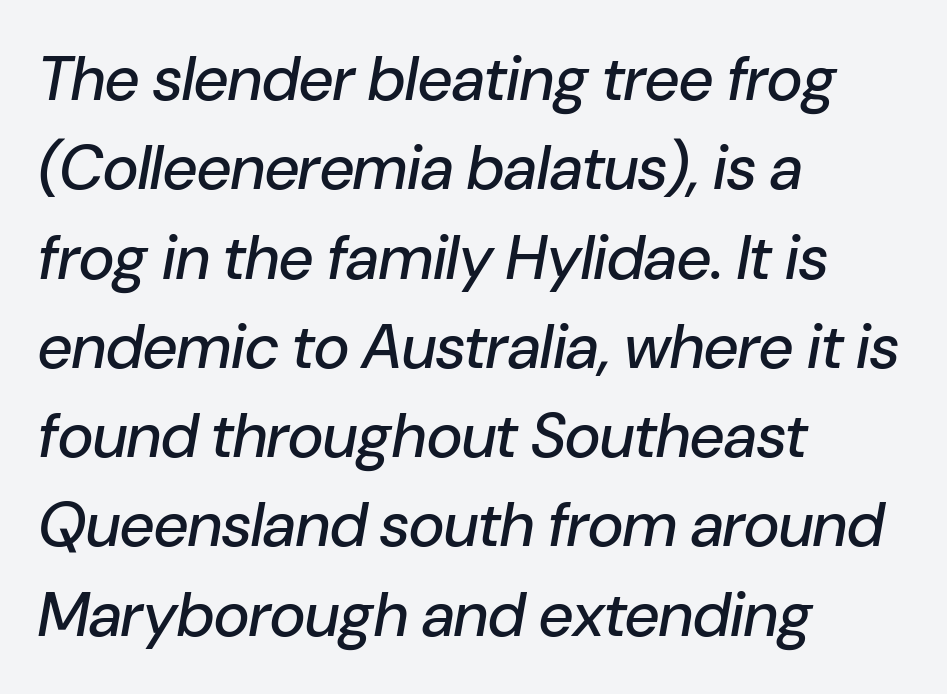
The image shows 62 px text type, italic (leaning right); set left-aligned, normal line spacing (1.44x), normal letter spacing, not underlined; low stroke contrast and a medium x-height.
